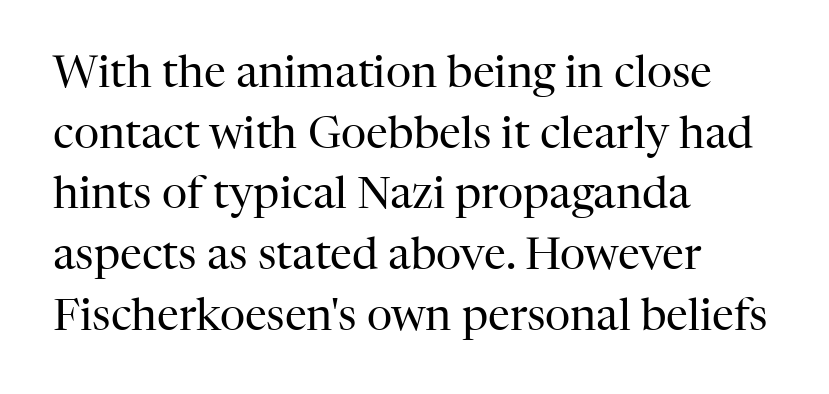
Q: Is the text bold? A: No.
Q: Is the text italic (slanted)? A: No, it is upright.
Q: Is the typeface a serif or a sans-serif typeface? A: Serif.
Q: Is the text underlined? A: No.
Q: How is the paragraph aligned? A: Left-aligned.
Q: Is the spacing between letters normal or unusually wide? A: Normal.
Q: Is the spacing between lines tight, normal or loose? A: Normal.
Q: Width (condensed, normal, or wide)? A: Normal.
Q: Stroke contrast? A: High.
Q: x-height? A: Medium.
Q: Monospaced? A: No.
